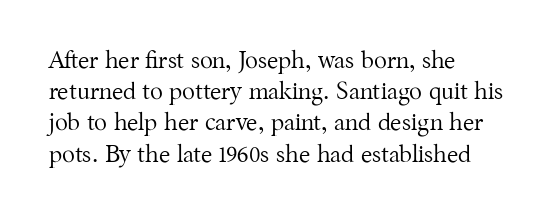
The image shows 24 px text type, upright; set left-aligned, normal line spacing (1.3x), normal letter spacing, not underlined.
